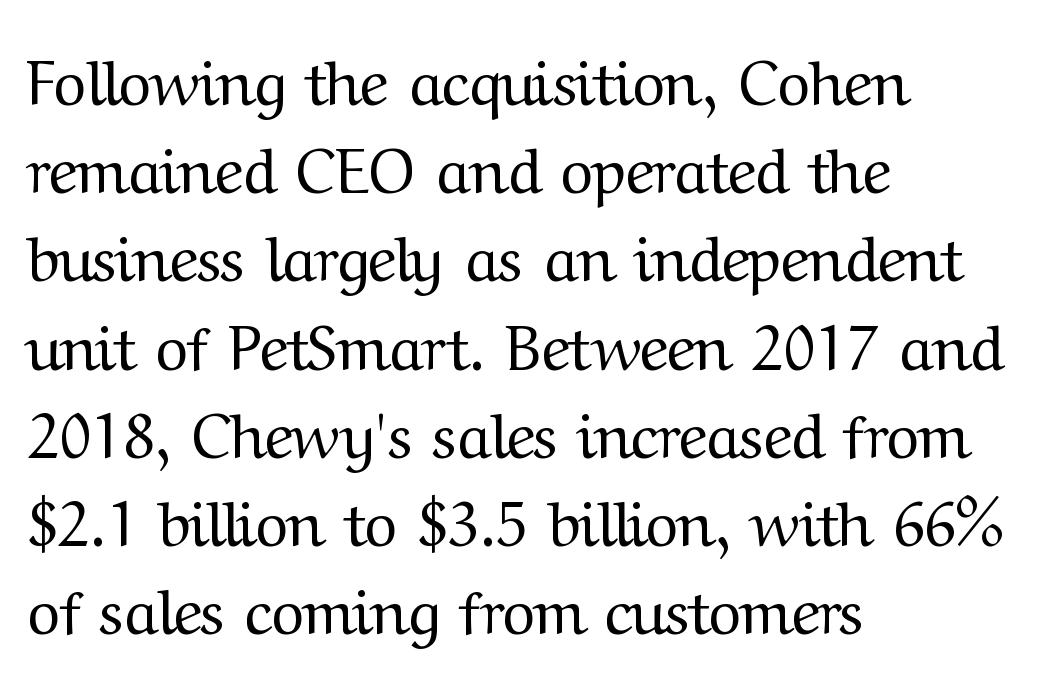
The image shows 63 px regular-weight serif type, upright; set left-aligned, normal line spacing (1.4x), normal letter spacing, not underlined; medium stroke contrast and a medium x-height.
